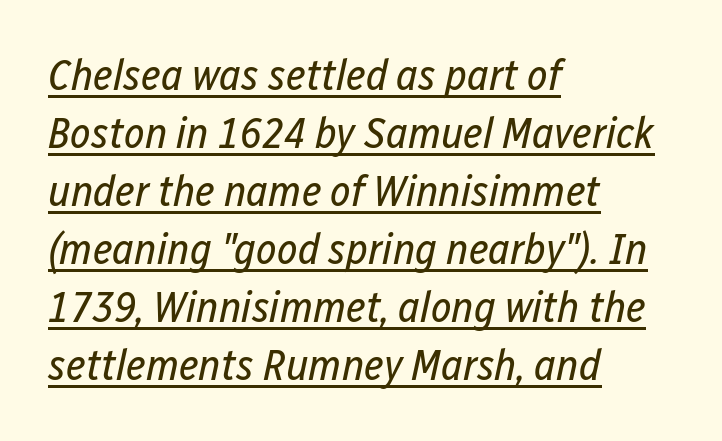
Q: Is the text bold? A: No.
Q: Is the text italic (slanted)? A: Yes, it leans right by about 12 degrees.
Q: Is the text underlined? A: Yes.
Q: How is the paragraph aligned? A: Left-aligned.
Q: Is the spacing between letters normal or unusually wide? A: Normal.
Q: Is the spacing between lines tight, normal or loose? A: Normal.
Q: Width (condensed, normal, or wide)? A: Condensed.
Q: Stroke contrast? A: Low.
Q: x-height? A: Medium.
Q: Monospaced? A: No.
